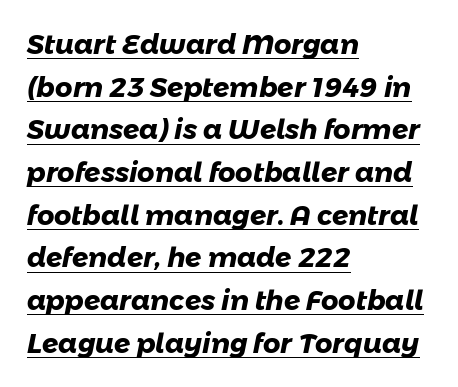
Q: Is the text bold? A: Yes.
Q: Is the text underlined? A: Yes.
Q: How is the paragraph aligned? A: Left-aligned.
Q: Is the spacing between letters normal or unusually wide? A: Normal.
Q: Is the spacing between lines tight, normal or loose? A: Normal.
